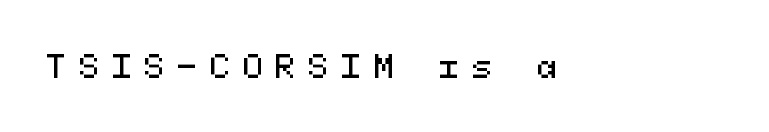
Q: Is the text italic (slanted)? A: No, it is upright.
Q: Is the typeface a serif or a sans-serif typeface? A: Sans-serif.
Q: Is the text underlined? A: No.
Q: Is the spacing between letters normal or unusually wide? A: Unusually wide.
Q: Width (condensed, normal, or wide)? A: Normal.
Q: Stroke contrast? A: Medium.
Q: x-height? A: Medium.
Q: Monospaced? A: Yes.
